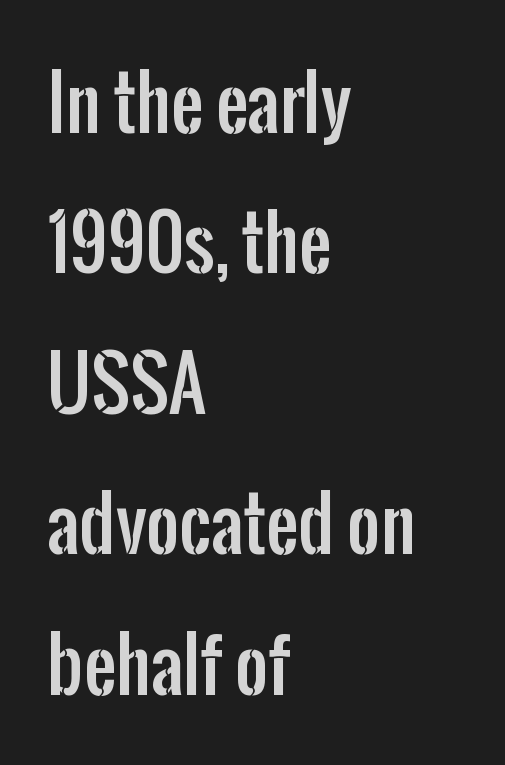
{"serif": "no", "italic": "no", "width": "condensed", "stroke_contrast": "low", "x_height": "medium", "monospaced": "no", "underline": "no", "align": "left", "line_spacing": "loose", "line_spacing_ratio": 1.95, "letter_spacing": "normal", "letter_spacing_em": 0.0, "glyph_px": 72}
